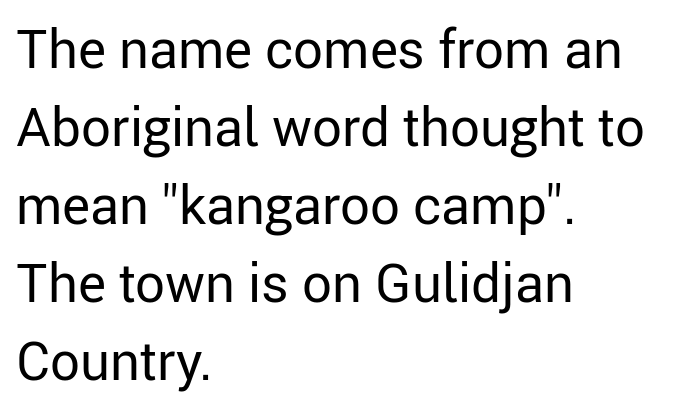
Q: Is the text bold? A: No.
Q: Is the text italic (slanted)? A: No, it is upright.
Q: Is the typeface a serif or a sans-serif typeface? A: Sans-serif.
Q: Is the text underlined? A: No.
Q: How is the paragraph aligned? A: Left-aligned.
Q: Is the spacing between letters normal or unusually wide? A: Normal.
Q: Is the spacing between lines tight, normal or loose? A: Normal.
Q: Width (condensed, normal, or wide)? A: Normal.
Q: Stroke contrast? A: Low.
Q: x-height? A: Medium.
Q: Monospaced? A: No.
